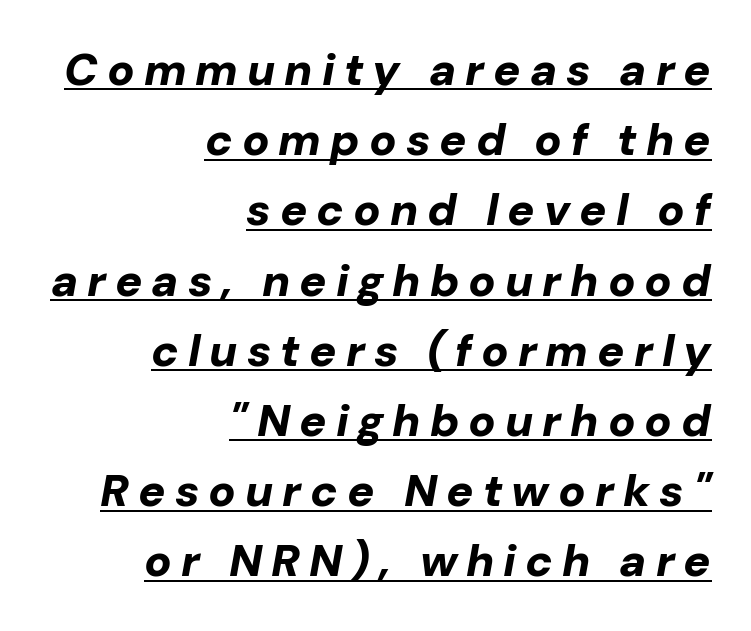
Q: Is the text bold? A: Yes.
Q: Is the text italic (slanted)? A: Yes, it leans right by about 10 degrees.
Q: Is the text underlined? A: Yes.
Q: How is the paragraph aligned? A: Right-aligned.
Q: Is the spacing between letters normal or unusually wide? A: Unusually wide.
Q: Is the spacing between lines tight, normal or loose? A: Normal.
Q: Width (condensed, normal, or wide)? A: Normal.
Q: Stroke contrast? A: Low.
Q: x-height? A: Medium.
Q: Monospaced? A: No.
